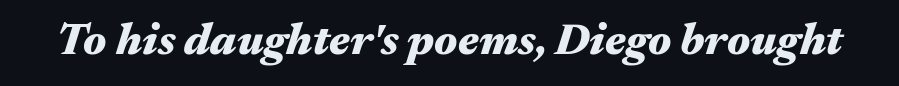
{"italic": "yes", "lean": "right", "slant_degrees": 17, "bold": "yes", "weight": "heavy", "width": "wide", "stroke_contrast": "medium", "x_height": "medium", "monospaced": "no", "underline": "no", "letter_spacing": "normal", "letter_spacing_em": 0.0, "glyph_px": 45}
